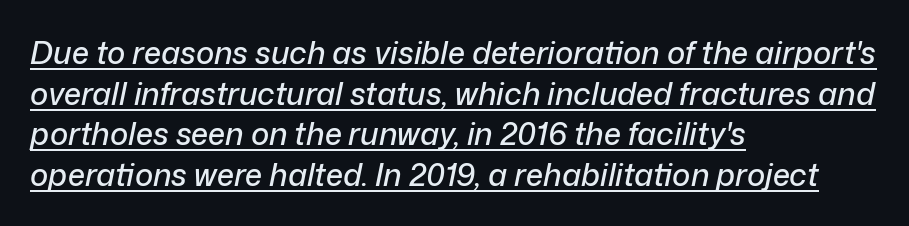
Q: Is the text italic (slanted)? A: Yes, it leans right by about 12 degrees.
Q: Is the text underlined? A: Yes.
Q: How is the paragraph aligned? A: Left-aligned.
Q: Is the spacing between letters normal or unusually wide? A: Normal.
Q: Is the spacing between lines tight, normal or loose? A: Normal.
Q: Width (condensed, normal, or wide)? A: Normal.
Q: Stroke contrast? A: Low.
Q: x-height? A: Medium.
Q: Monospaced? A: No.
